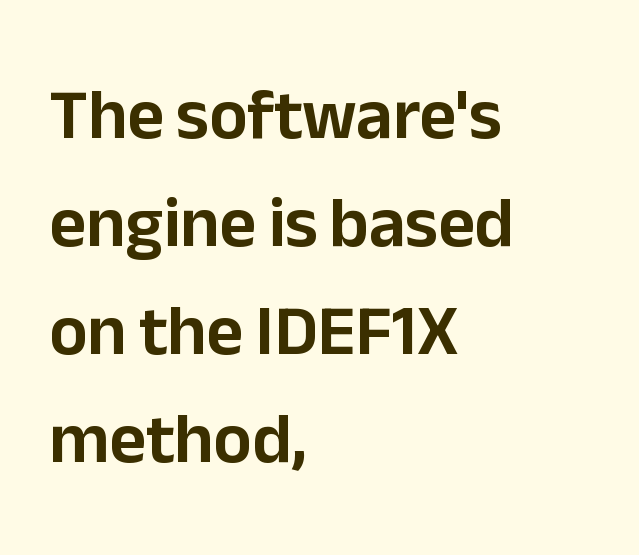
Q: Is the text italic (slanted)? A: No, it is upright.
Q: Is the typeface a serif or a sans-serif typeface? A: Sans-serif.
Q: Is the text underlined? A: No.
Q: How is the paragraph aligned? A: Left-aligned.
Q: Is the spacing between letters normal or unusually wide? A: Normal.
Q: Is the spacing between lines tight, normal or loose? A: Normal.
Q: Width (condensed, normal, or wide)? A: Normal.
Q: Stroke contrast? A: Low.
Q: x-height? A: Medium.
Q: Monospaced? A: No.
